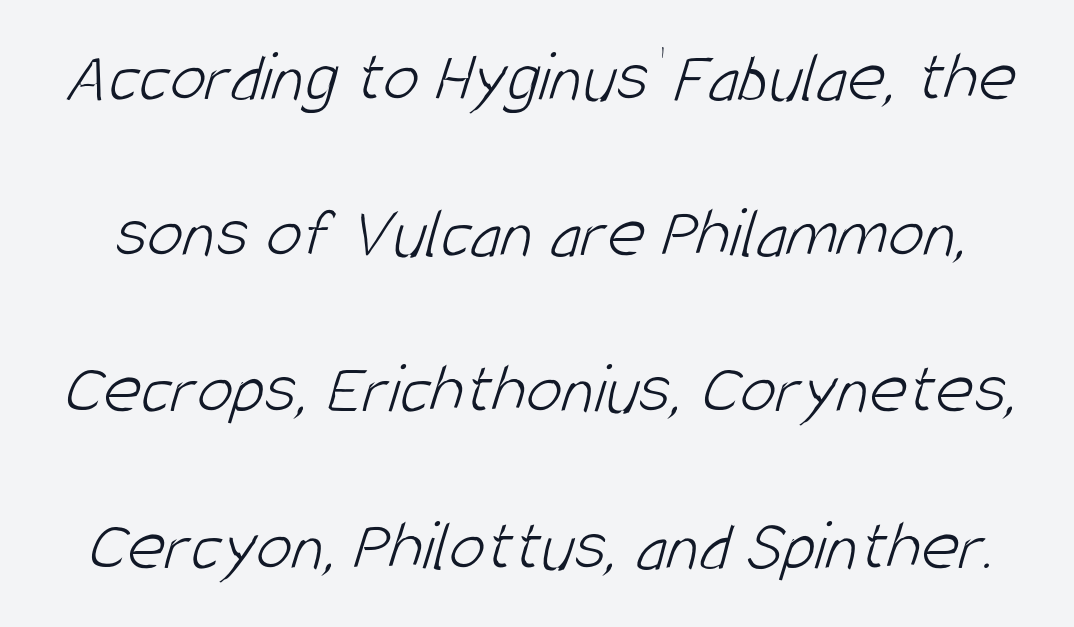
A typesetter would call this proportional, since set widths differ per character. In terms of leading, this rendering errs on the spacious side. Letters rest on an invisible, unmarked baseline. Classification — sans serif. The strokes are not fattened; the text isn't bold.
